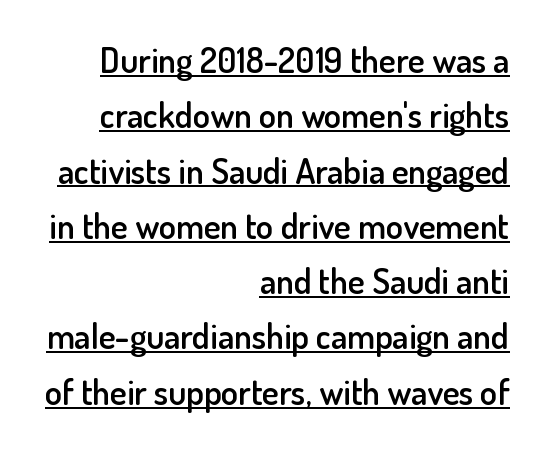
Each word holds together tightly as a unit, with standard inter-letter gaps. Serif or sans? Sans — the stroke terminals are bare. Spacing verdict: proportional, widths tailored to each character. Regular leading.
